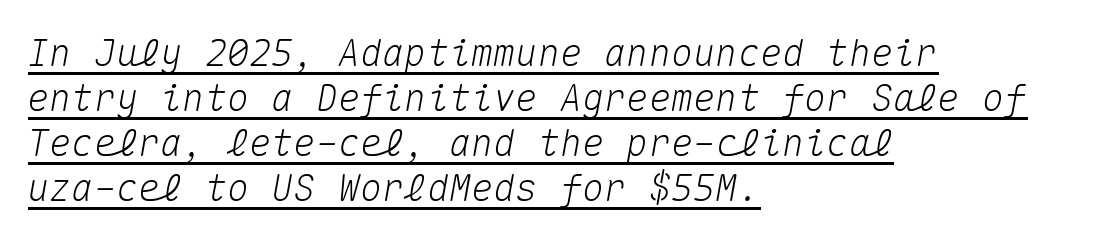
You can tell it's italic because the verticals aren't actually vertical. Note the uniform advance width — an 'i' takes as much space as an 'm'. Line starts are locked; line ends wander. Quick note: underline on. Nobody touched the tracking dial on this one.
